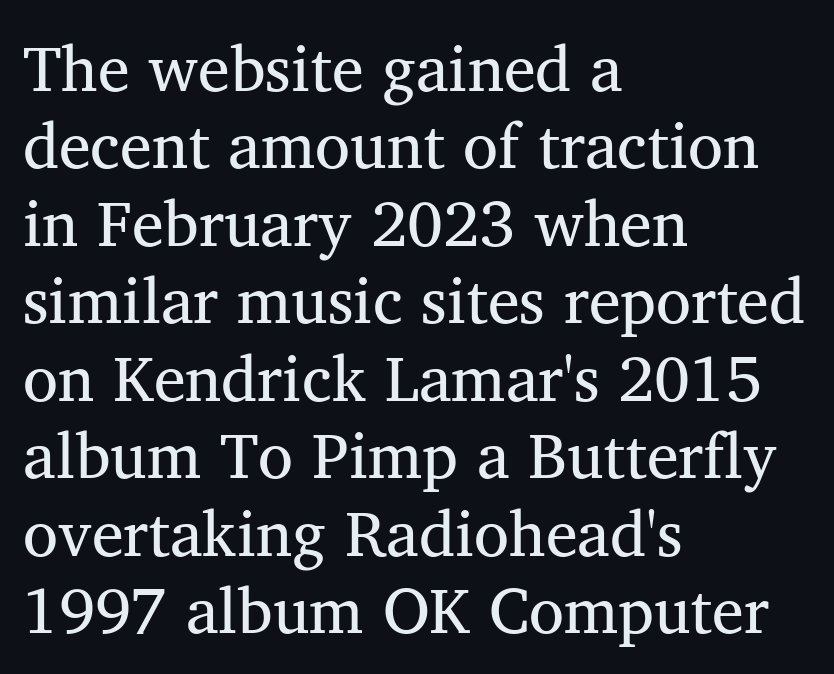
Underlining? Definitely not there. Do the characters align in a grid? No, the font is proportional. The rendering shows small feet on the letterforms — a serif design. The rendering keeps characters at their native spacing. This sample is left-justified, so line endings fall wherever the words run out.
